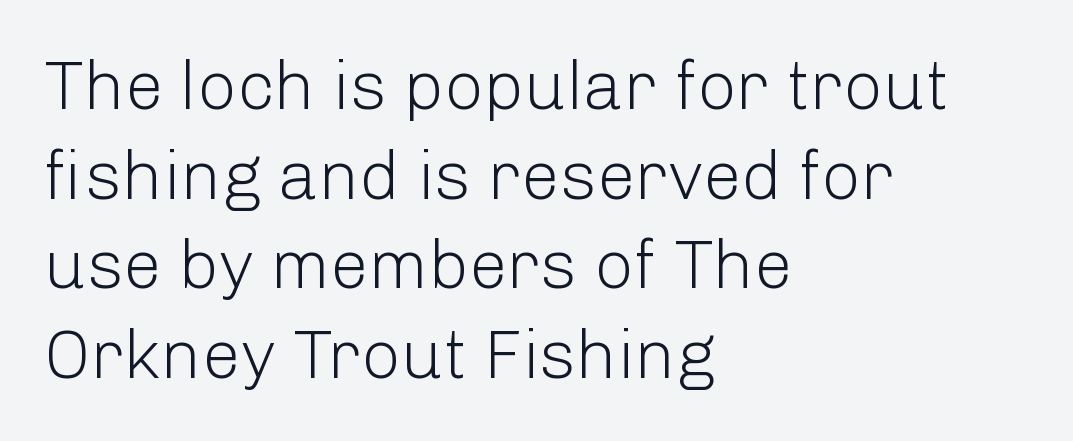
The image shows 69 px light sans-serif type, upright; set left-aligned, normal line spacing (1.3x), normal letter spacing, not underlined; low stroke contrast and a medium x-height.
